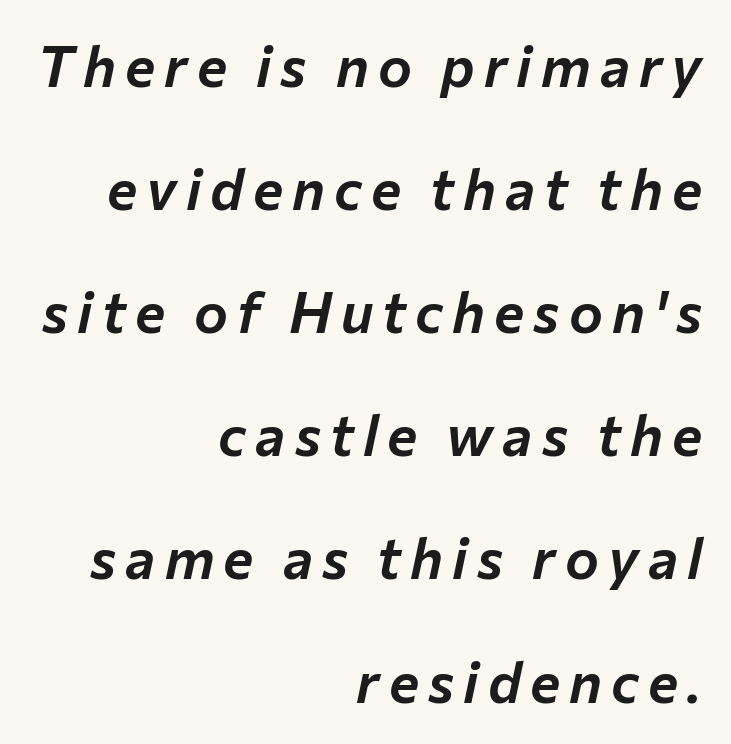
{"italic": "yes", "lean": "right", "slant_degrees": 12, "width": "normal", "stroke_contrast": "low", "x_height": "medium", "monospaced": "no", "underline": "no", "align": "right", "line_spacing": "loose", "line_spacing_ratio": 2.16, "glyph_px": 57}
